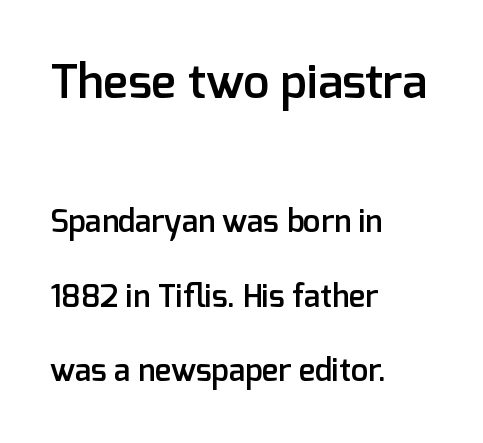
Typesetter's note — upper block bumped up in size, lower block left smaller. This is roman type, the default non-slanted kind. Type style note: lacks serifs. The gaps between neighbouring characters are ordinary and unremarkable. The line-height multiplier appears high, well above default. Emphasis by weight is partial: semibold.
